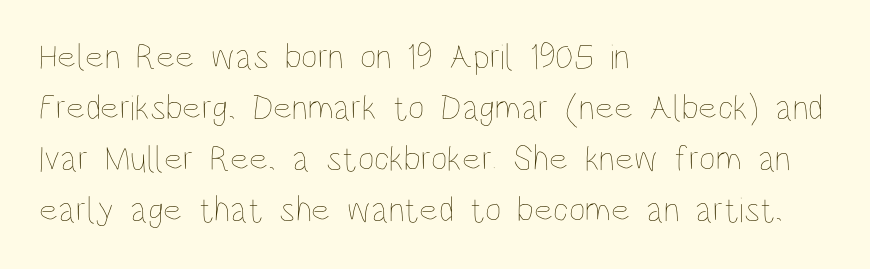
The image shows 36 px thin, condensed type, upright; set left-aligned, normal line spacing (1.42x), normal letter spacing, not underlined; low stroke contrast and a large x-height.
